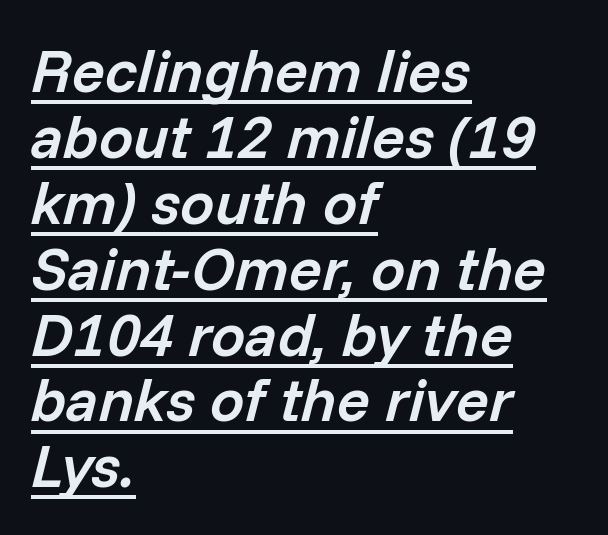
{"italic": "yes", "lean": "right", "slant_degrees": 14, "bold": "semi", "weight": "semibold", "width": "normal", "stroke_contrast": "low", "x_height": "medium", "monospaced": "no", "underline": "yes", "align": "left", "line_spacing": "tight", "line_spacing_ratio": 1.08, "letter_spacing": "normal", "letter_spacing_em": 0.0, "glyph_px": 61}
